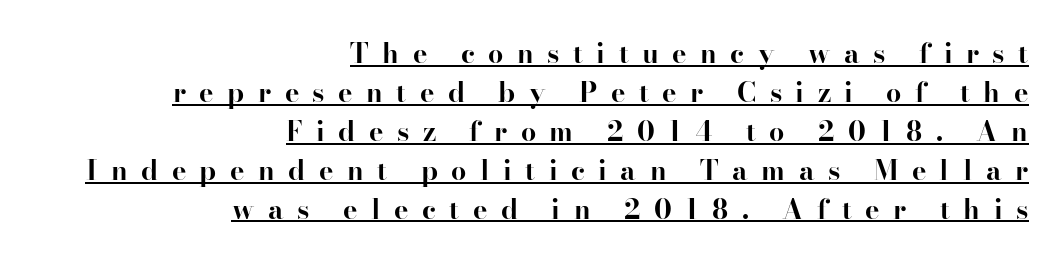
Every word sits above its own underline. The letters stand straight up with perfectly vertical stems. Honestly, the row spacing looks completely unremarkable. Each line ends at the same right margin while the left side varies.
